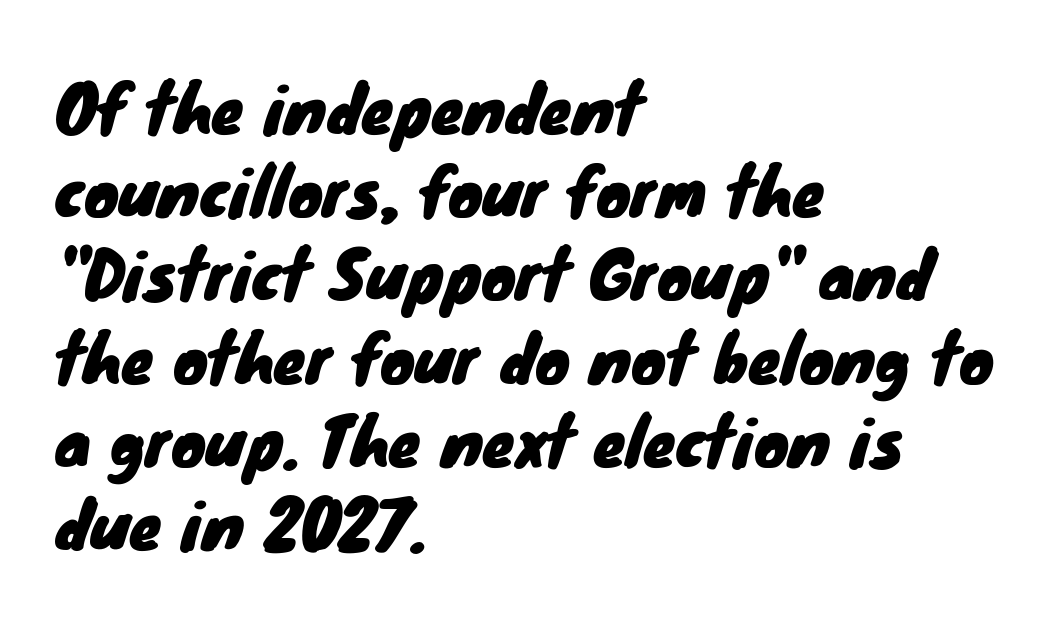
{"serif": "no", "width": "normal", "stroke_contrast": "low", "x_height": "small", "monospaced": "no", "underline": "no", "align": "left", "line_spacing": "normal", "line_spacing_ratio": 1.28, "letter_spacing": "normal", "letter_spacing_em": 0.0, "glyph_px": 65}
